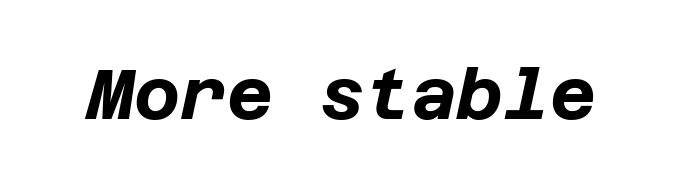
The image shows 71 px bold type, italic (leaning right); set normal letter spacing, not underlined; low stroke contrast and a large x-height.
